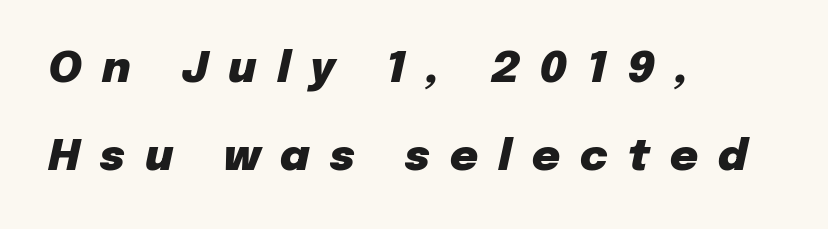
The image shows 43 px heavy type, italic (leaning right); set left-aligned, loose line spacing (2.04x), unusually wide letter spacing (+0.47 em), not underlined; low stroke contrast and a medium x-height.
